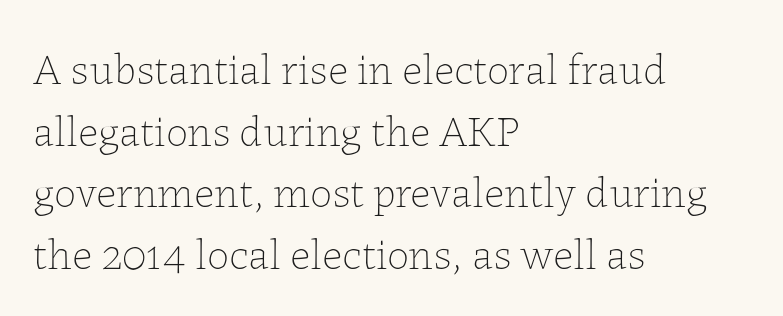
The horizontal fit of the characters is conventional and even. Stroke mass is kept to a normal reading level or below. It's the straight-up-and-down kind of type. The baseline area is clear. Quick note: interline space is typical. Does the copy run flush right? No — it runs flush left.
